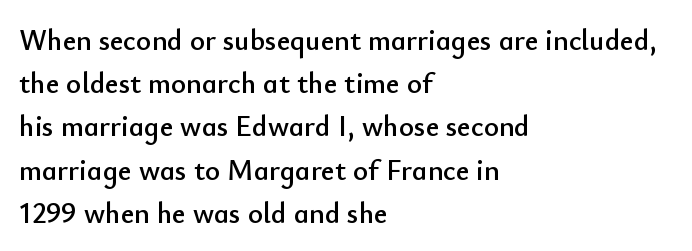
The image shows 29 px sans-serif type, upright; set left-aligned, normal line spacing (1.49x), normal letter spacing, not underlined; low stroke contrast and a small x-height.
